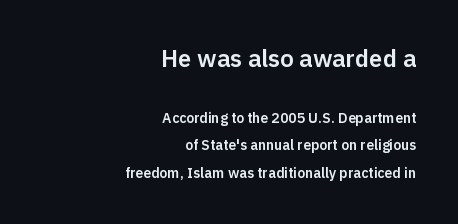
Q: Is the text italic (slanted)? A: No, it is upright.
Q: Is the text underlined? A: No.
Q: How is the paragraph aligned? A: Right-aligned.
Q: Is the spacing between letters normal or unusually wide? A: Normal.
Q: Is the spacing between lines tight, normal or loose? A: Loose.
Q: Which block of text is set in a larger size, the first (top) or the second (bottom)? A: The first (top) one.
